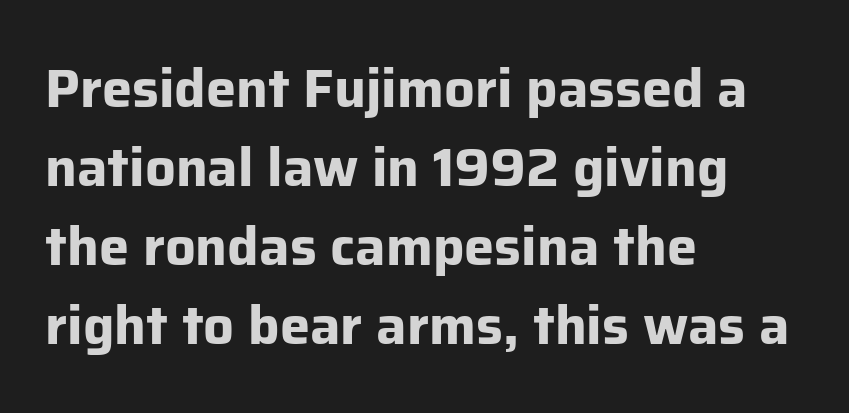
Q: Is the text bold? A: Yes.
Q: Is the text italic (slanted)? A: No, it is upright.
Q: Is the typeface a serif or a sans-serif typeface? A: Sans-serif.
Q: Is the text underlined? A: No.
Q: How is the paragraph aligned? A: Left-aligned.
Q: Is the spacing between letters normal or unusually wide? A: Normal.
Q: Is the spacing between lines tight, normal or loose? A: Normal.
Q: Width (condensed, normal, or wide)? A: Normal.
Q: Stroke contrast? A: Low.
Q: x-height? A: Medium.
Q: Monospaced? A: No.
